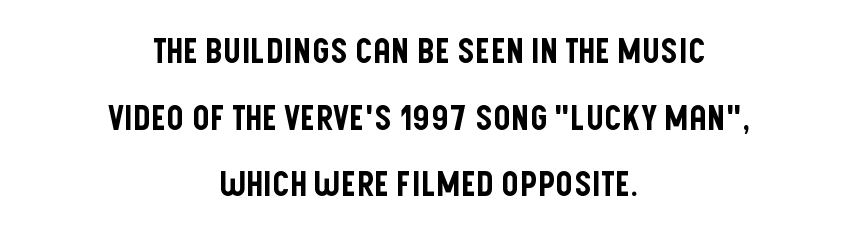
Q: Is the text italic (slanted)? A: No, it is upright.
Q: Is the typeface a serif or a sans-serif typeface? A: Sans-serif.
Q: Is the text underlined? A: No.
Q: How is the paragraph aligned? A: Centered.
Q: Is the spacing between letters normal or unusually wide? A: Normal.
Q: Is the spacing between lines tight, normal or loose? A: Loose.
Q: Width (condensed, normal, or wide)? A: Condensed.
Q: Stroke contrast? A: Low.
Q: x-height? A: Large.
Q: Monospaced? A: No.
